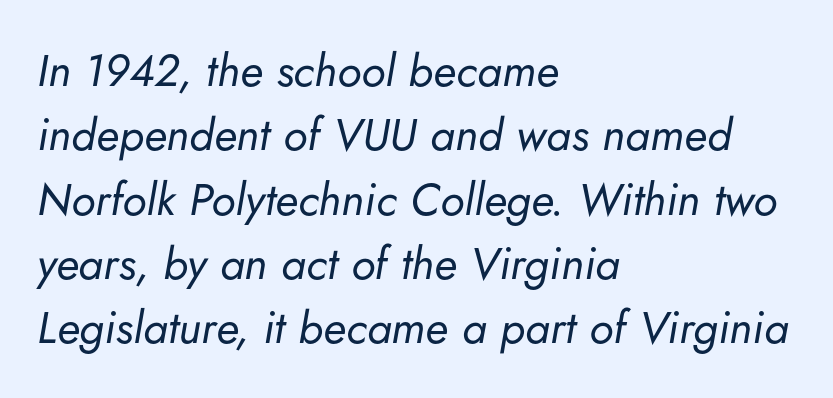
The lines are quadded left. Beneath every word, the page is bare. The lines sit at an ordinary, default distance from one another. The passage shown has conventional tracking throughout. Would a proofreader flag this as italicized? Yes.
